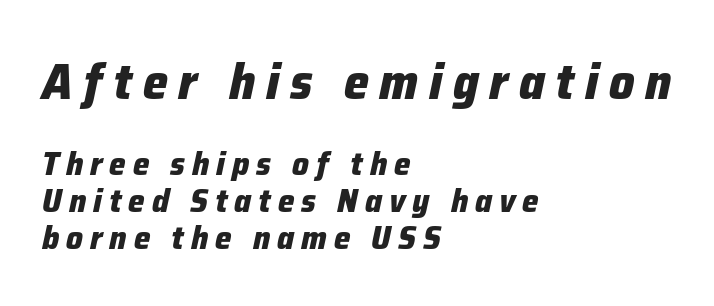
The image shows 50 px heavy type, italic (leaning right); set left-aligned, tight line spacing (1.11x), unusually wide letter spacing (+0.21 em), not underlined; the first (top) block is 1.52x larger; low stroke contrast and a medium x-height.
